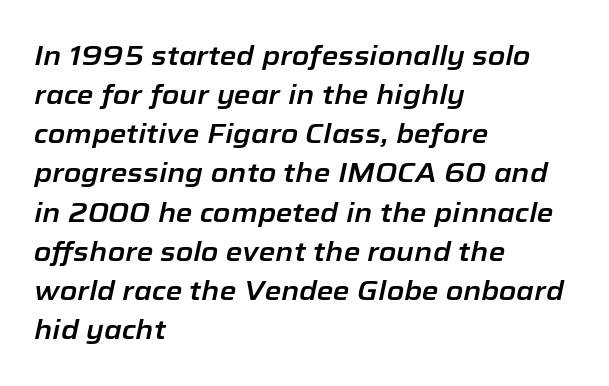
Q: Is the text italic (slanted)? A: Yes, it leans right by about 12 degrees.
Q: Is the text underlined? A: No.
Q: How is the paragraph aligned? A: Left-aligned.
Q: Is the spacing between letters normal or unusually wide? A: Normal.
Q: Is the spacing between lines tight, normal or loose? A: Normal.
